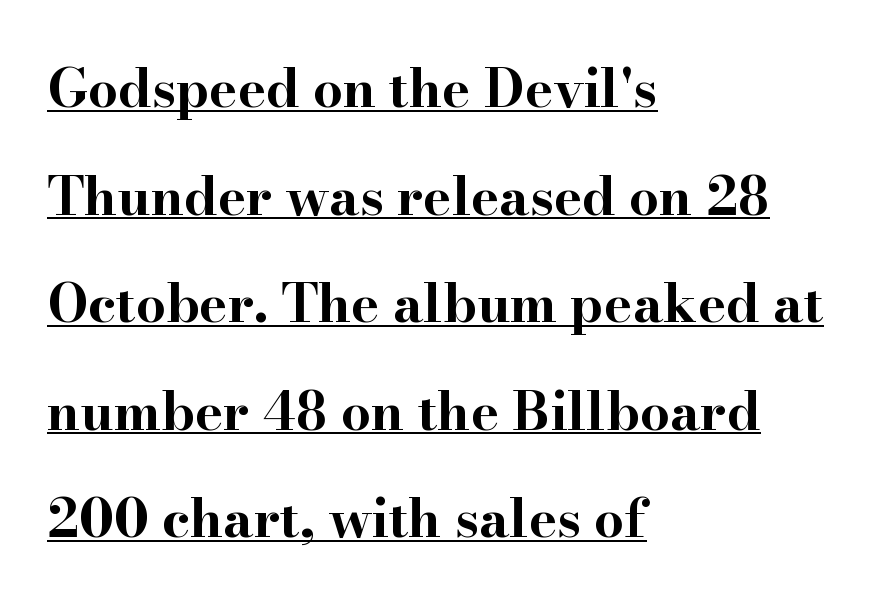
Regarding serifs, this sample has them. The rag falls on the right side of this text block. The sample has been set heavy, in full bold. Successive baselines arrive slowly, with a big drop between each. Characters follow at the spacing the type designer built in.
